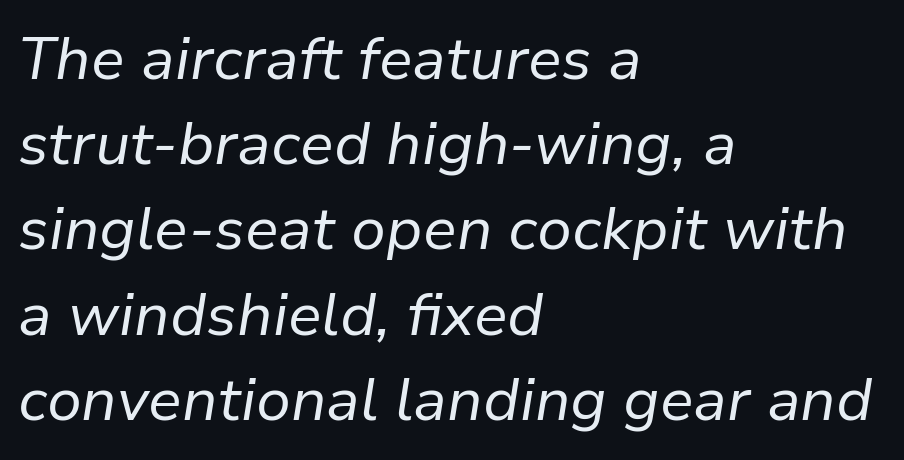
Q: Is the text bold? A: No.
Q: Is the text italic (slanted)? A: Yes, it leans right by about 9 degrees.
Q: Is the text underlined? A: No.
Q: How is the paragraph aligned? A: Left-aligned.
Q: Is the spacing between letters normal or unusually wide? A: Normal.
Q: Is the spacing between lines tight, normal or loose? A: Normal.
Q: Width (condensed, normal, or wide)? A: Normal.
Q: Stroke contrast? A: Low.
Q: x-height? A: Medium.
Q: Monospaced? A: No.
